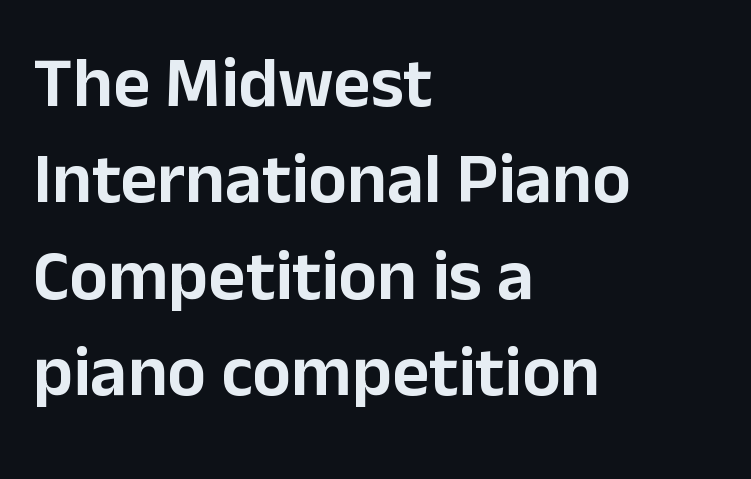
{"serif": "no", "italic": "no", "width": "normal", "stroke_contrast": "low", "x_height": "medium", "monospaced": "no", "underline": "no", "align": "left", "line_spacing": "normal", "line_spacing_ratio": 1.34, "letter_spacing": "normal", "letter_spacing_em": 0.0, "glyph_px": 72}
